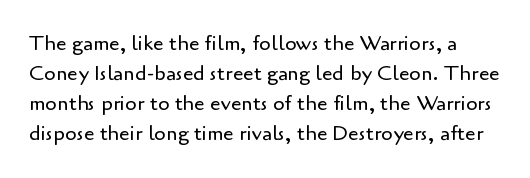
Characters follow at the spacing the type designer built in. A bare baseline throughout the passage. Quick note: not italic, upright. The block of text has a typical density, with ordinary space between rows.
